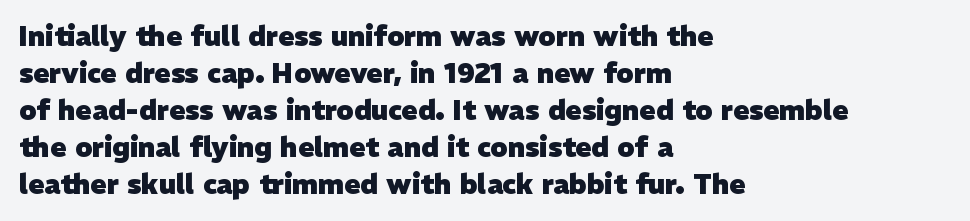
{"bold": "yes", "underline": "no", "align": "left", "line_spacing": "normal", "line_spacing_ratio": 1.37, "letter_spacing": "normal", "letter_spacing_em": 0.0, "glyph_px": 27}
